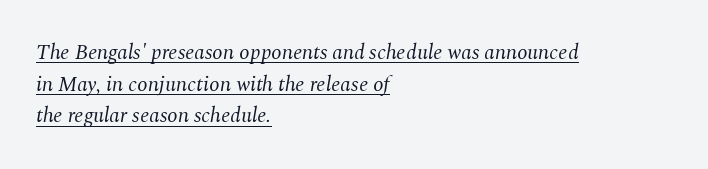
{"italic": "yes", "lean": "right", "slant_degrees": 10, "bold": "no", "underline": "yes", "align": "left", "line_spacing": "normal", "line_spacing_ratio": 1.51, "letter_spacing": "normal", "letter_spacing_em": 0.0, "glyph_px": 21}
